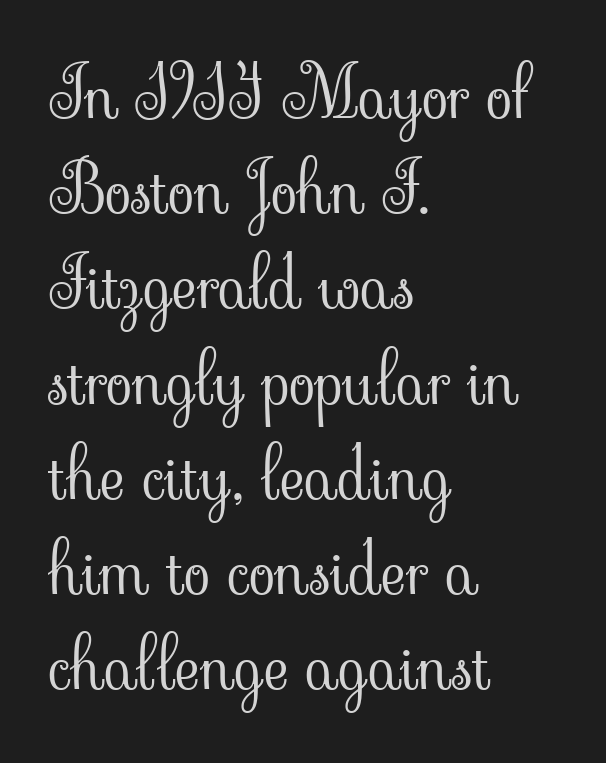
The image shows 69 px light serif type, upright; set left-aligned, normal line spacing (1.38x), normal letter spacing, not underlined; low stroke contrast and a small x-height.
